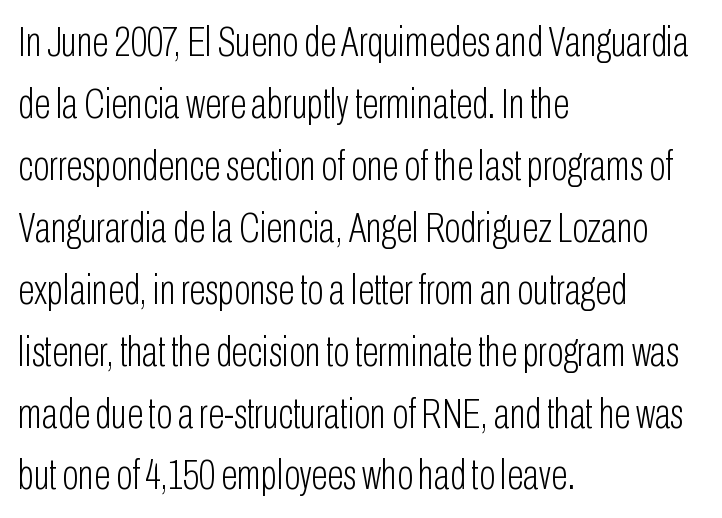
{"serif": "no", "italic": "no", "bold": "no", "weight": "light", "width": "condensed", "stroke_contrast": "low", "x_height": "medium", "monospaced": "no", "underline": "no", "align": "left", "line_spacing": "normal", "line_spacing_ratio": 1.44, "letter_spacing": "normal", "letter_spacing_em": 0.0, "glyph_px": 43}
